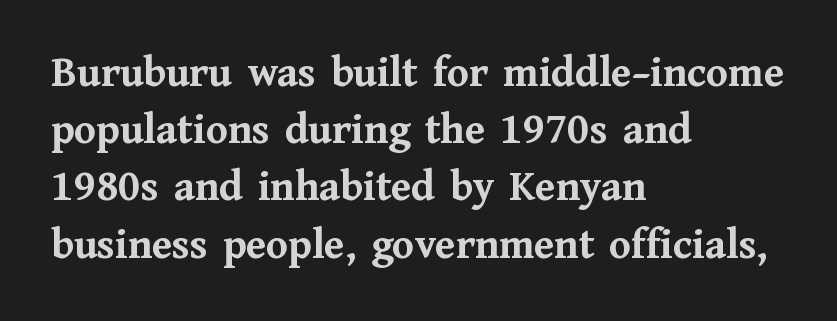
Q: Is the text bold? A: Yes.
Q: Is the text italic (slanted)? A: No, it is upright.
Q: Is the typeface a serif or a sans-serif typeface? A: Serif.
Q: Is the text underlined? A: No.
Q: How is the paragraph aligned? A: Left-aligned.
Q: Is the spacing between letters normal or unusually wide? A: Normal.
Q: Is the spacing between lines tight, normal or loose? A: Normal.
Q: Width (condensed, normal, or wide)? A: Normal.
Q: Stroke contrast? A: Medium.
Q: x-height? A: Medium.
Q: Monospaced? A: No.
